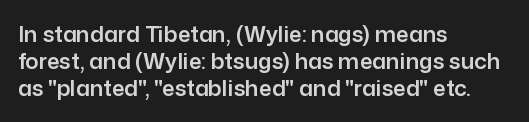
Is the block centered? No — it sits flush against the left margin. Beneath every word, the page is bare. What stands out about the letter spacing? Nothing — it is the standard amount. The lettering stays uniformly vertical, giving the passage a roman look.
